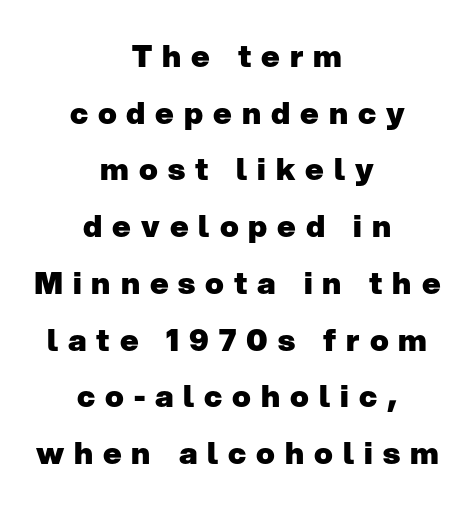
The image shows 31 px heavy sans-serif type, upright; set centered, line spacing 1.83x, unusually wide letter spacing (+0.32 em), not underlined; low stroke contrast and a medium x-height.
